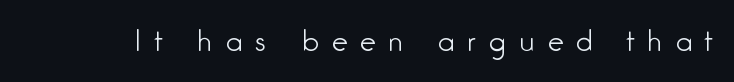
Q: Is the text bold? A: No.
Q: Is the text italic (slanted)? A: No, it is upright.
Q: Is the typeface a serif or a sans-serif typeface? A: Sans-serif.
Q: Is the text underlined? A: No.
Q: Is the spacing between letters normal or unusually wide? A: Unusually wide.
Q: Width (condensed, normal, or wide)? A: Condensed.
Q: Stroke contrast? A: Low.
Q: x-height? A: Medium.
Q: Monospaced? A: No.
